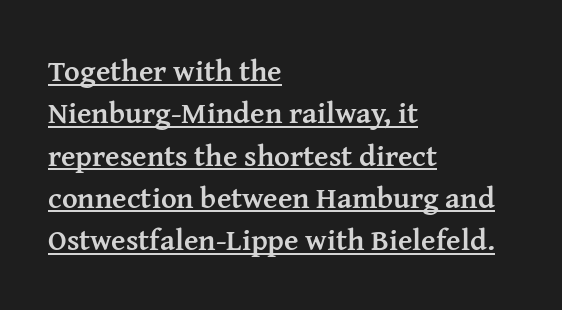
Look at the tracking — it's just the regular setting, nothing added. The rendering uses natural spacing where letterforms have individual widths. A normal amount of white space separates one row of letters from the next. Does the type have serifs? Yes, each stem ends in a small foot. The lines in this sample share a left origin and differ only in where they stop. Is there an underline? Yes — a line sits under the letters.
